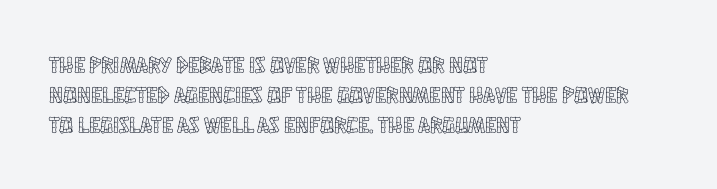
The rendering keeps characters at their native spacing. The string is rendered with underlining switched off. It's the straight-up-and-down kind of type. The paragraph has a hard left edge and a soft right edge. One glance says typical: line gaps are just what's usual.
